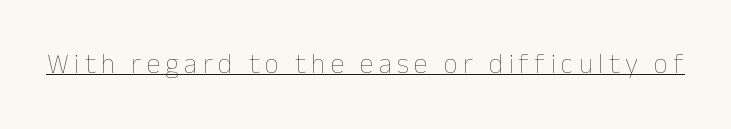
{"italic": "no", "bold": "no", "weight": "thin", "width": "normal", "stroke_contrast": "low", "x_height": "medium", "monospaced": "no", "underline": "yes", "glyph_px": 28}
